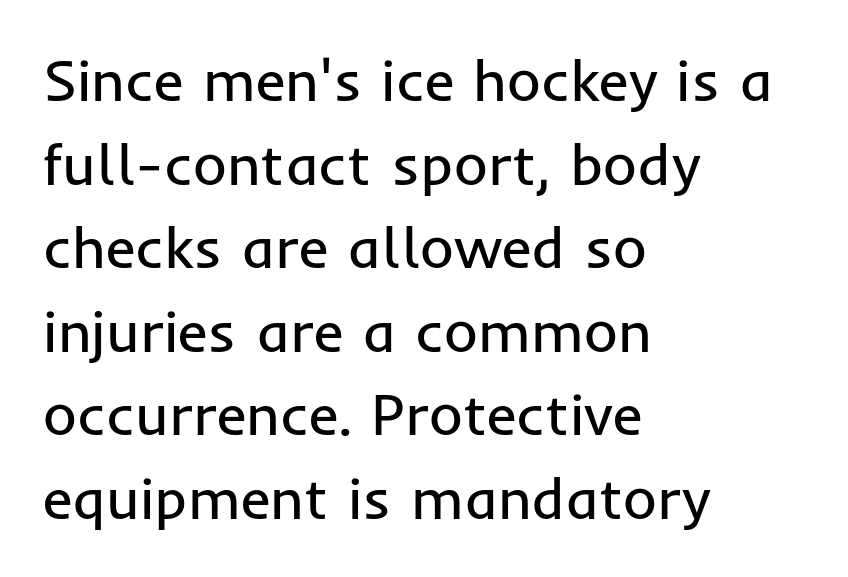
{"serif": "no", "italic": "no", "bold": "no", "weight": "regular", "width": "normal", "stroke_contrast": "low", "x_height": "medium", "monospaced": "no", "underline": "no", "align": "left", "line_spacing": "normal", "line_spacing_ratio": 1.44, "letter_spacing": "normal", "letter_spacing_em": 0.0, "glyph_px": 58}
